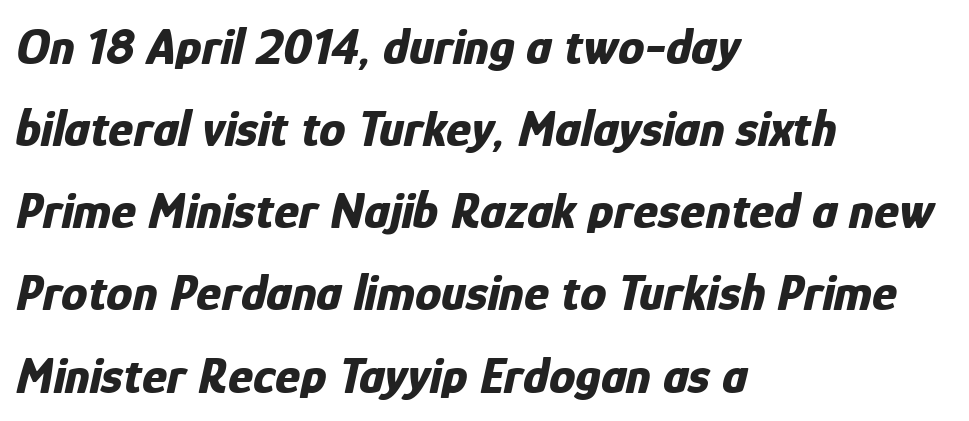
{"italic": "yes", "lean": "right", "slant_degrees": 12, "bold": "yes", "weight": "bold", "width": "condensed", "stroke_contrast": "low", "x_height": "medium", "monospaced": "no", "underline": "no", "align": "left", "line_spacing": "normal", "line_spacing_ratio": 1.55, "letter_spacing": "normal", "letter_spacing_em": 0.0, "glyph_px": 53}
